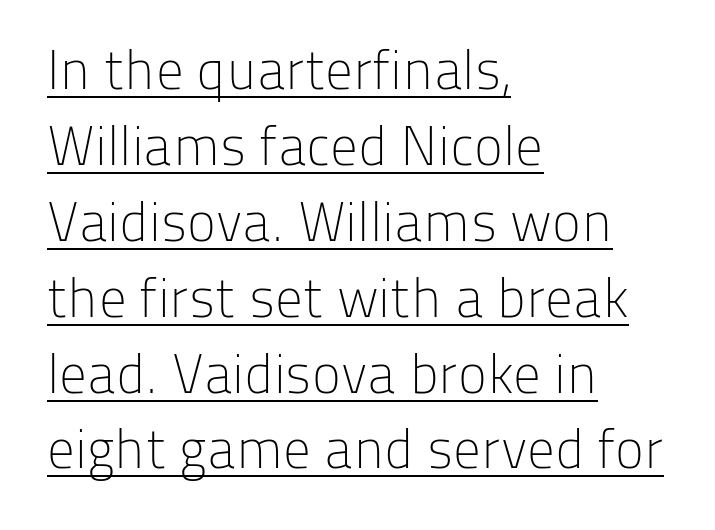
{"serif": "no", "italic": "no", "bold": "no", "weight": "light", "width": "normal", "stroke_contrast": "low", "x_height": "medium", "monospaced": "no", "underline": "yes", "align": "left", "line_spacing": "normal", "line_spacing_ratio": 1.38, "letter_spacing": "normal", "letter_spacing_em": 0.0, "glyph_px": 55}
